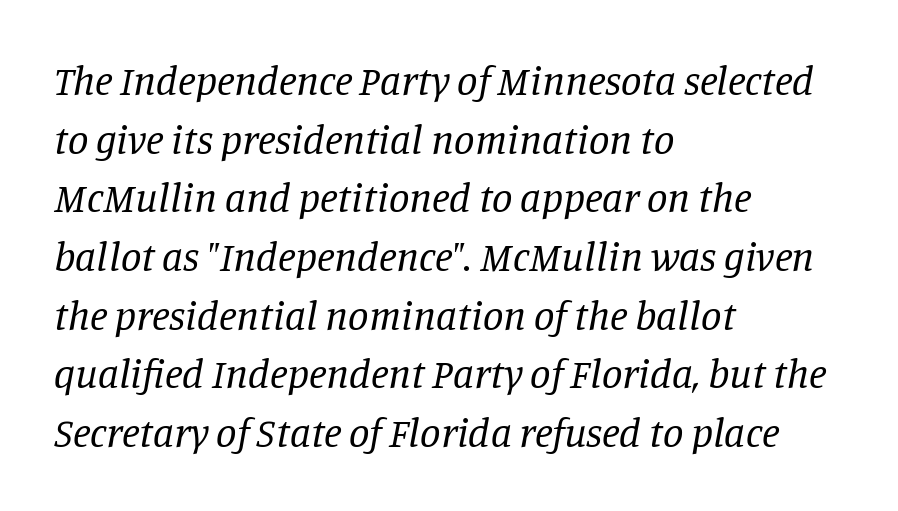
Q: Is the text bold? A: No.
Q: Is the text italic (slanted)? A: Yes, it leans right by about 11 degrees.
Q: Is the typeface a serif or a sans-serif typeface? A: Serif.
Q: Is the text underlined? A: No.
Q: How is the paragraph aligned? A: Left-aligned.
Q: Is the spacing between letters normal or unusually wide? A: Normal.
Q: Is the spacing between lines tight, normal or loose? A: Normal.
Q: Width (condensed, normal, or wide)? A: Normal.
Q: Stroke contrast? A: Low.
Q: x-height? A: Large.
Q: Monospaced? A: No.
